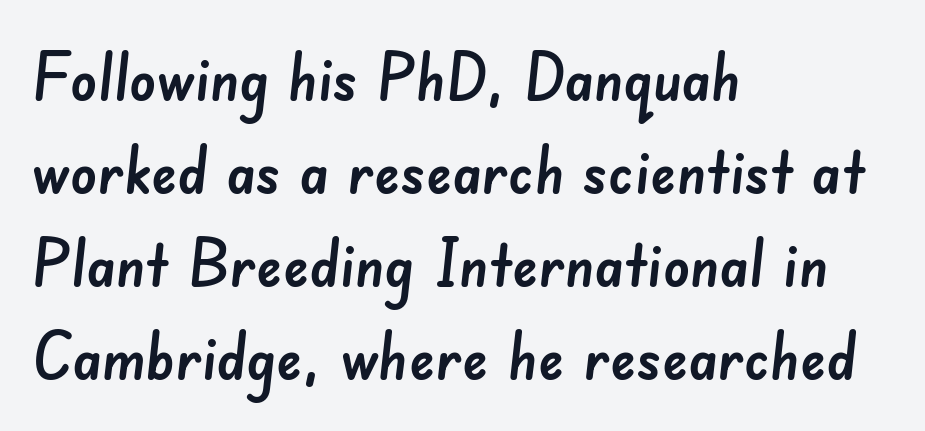
{"serif": "no", "width": "normal", "stroke_contrast": "low", "x_height": "small", "monospaced": "no", "underline": "no", "align": "left", "line_spacing": "normal", "line_spacing_ratio": 1.41, "letter_spacing": "normal", "letter_spacing_em": 0.0, "glyph_px": 66}
